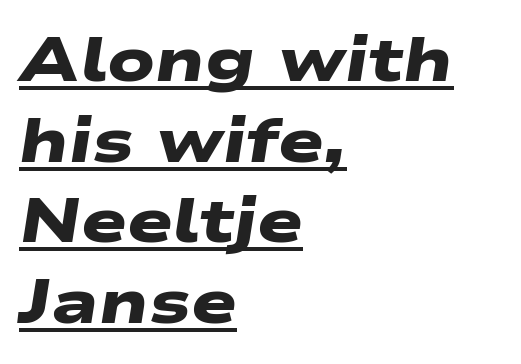
Q: Is the text bold? A: Yes.
Q: Is the typeface a serif or a sans-serif typeface? A: Sans-serif.
Q: Is the text underlined? A: Yes.
Q: How is the paragraph aligned? A: Left-aligned.
Q: Is the spacing between letters normal or unusually wide? A: Normal.
Q: Is the spacing between lines tight, normal or loose? A: Normal.
Q: Width (condensed, normal, or wide)? A: Wide.
Q: Stroke contrast? A: Low.
Q: x-height? A: Medium.
Q: Monospaced? A: No.
